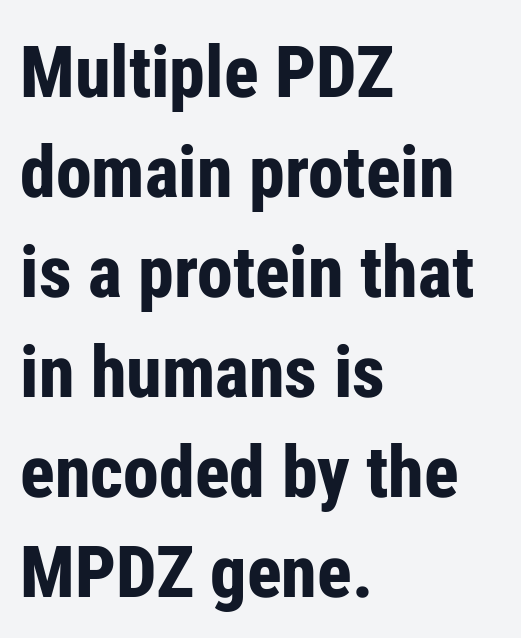
Normally led — the rows are evenly, conventionally spaced. The face used here has the dense, thick strokes of a bold. Serifs: no, the terminals of the letterforms are clean. Tall strokes in this sample are plumb rather than angled. Honestly, there is no underline to notice here at all.
